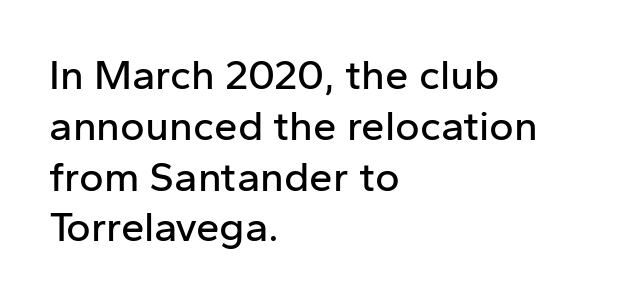
These lines are rendered in a variable-pitch font. The line texture is even and compact thanks to regular tracking. The lettering stays uniformly vertical, giving the passage a roman look. Where is the straight margin? On the left. Check the space under the baseline: it is left empty.
